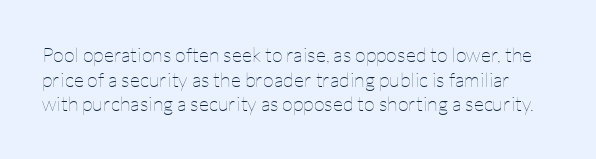
Q: Is the text bold? A: No.
Q: Is the text italic (slanted)? A: No, it is upright.
Q: Is the text underlined? A: No.
Q: Is the spacing between letters normal or unusually wide? A: Normal.
